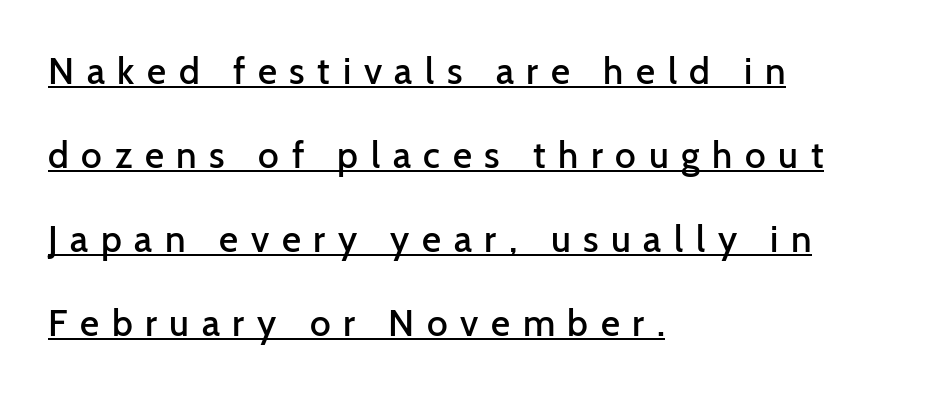
The image shows 37 px semibold sans-serif type, upright; set left-aligned, loose line spacing (2.27x), unusually wide letter spacing (+0.34 em), underlined; low stroke contrast and a medium x-height.
